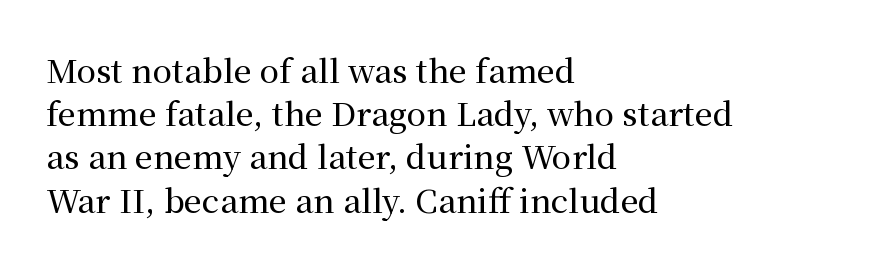
{"serif": "yes", "italic": "no", "width": "normal", "stroke_contrast": "medium", "x_height": "medium", "monospaced": "no", "underline": "no", "align": "left", "line_spacing": "normal", "line_spacing_ratio": 1.35, "letter_spacing": "normal", "letter_spacing_em": 0.0, "glyph_px": 32}
